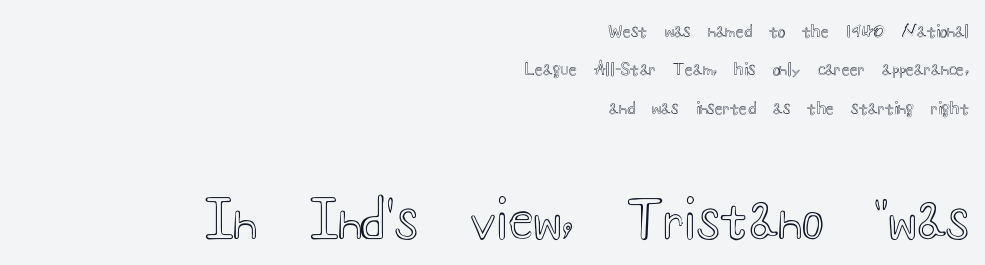
Q: Is the text italic (slanted)? A: No, it is upright.
Q: Is the text underlined? A: No.
Q: How is the paragraph aligned? A: Right-aligned.
Q: Is the spacing between letters normal or unusually wide? A: Normal.
Q: Is the spacing between lines tight, normal or loose? A: Loose.
Q: Which block of text is set in a larger size, the first (top) or the second (bottom)? A: The second (bottom) one.
Q: Width (condensed, normal, or wide)? A: Wide.
Q: x-height? A: Small.
Q: Monospaced? A: No.
